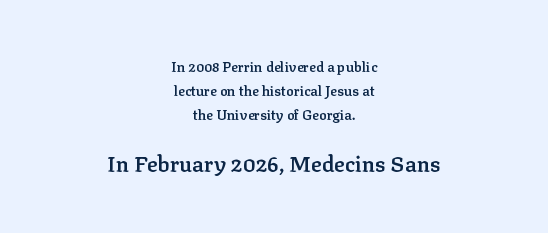
The image shows 22 px text type, upright; set centered, line spacing 1.72x, normal letter spacing, not underlined; the second (bottom) block is 1.57x larger.
